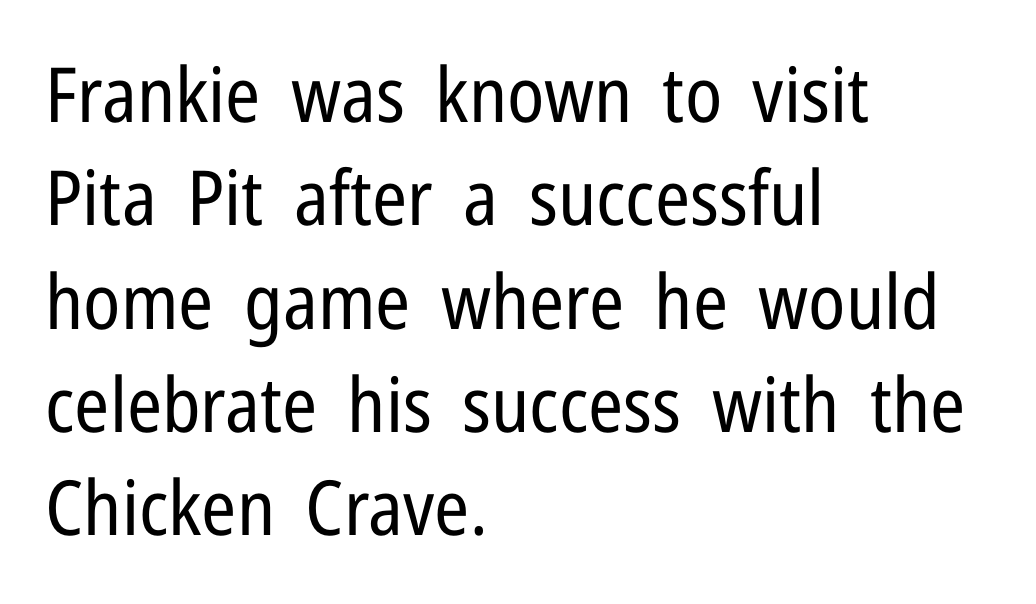
Q: Is the text bold? A: No.
Q: Is the text italic (slanted)? A: No, it is upright.
Q: Is the typeface a serif or a sans-serif typeface? A: Sans-serif.
Q: Is the text underlined? A: No.
Q: How is the paragraph aligned? A: Left-aligned.
Q: Is the spacing between letters normal or unusually wide? A: Normal.
Q: Is the spacing between lines tight, normal or loose? A: Normal.
Q: Width (condensed, normal, or wide)? A: Condensed.
Q: Stroke contrast? A: Low.
Q: x-height? A: Medium.
Q: Monospaced? A: No.
